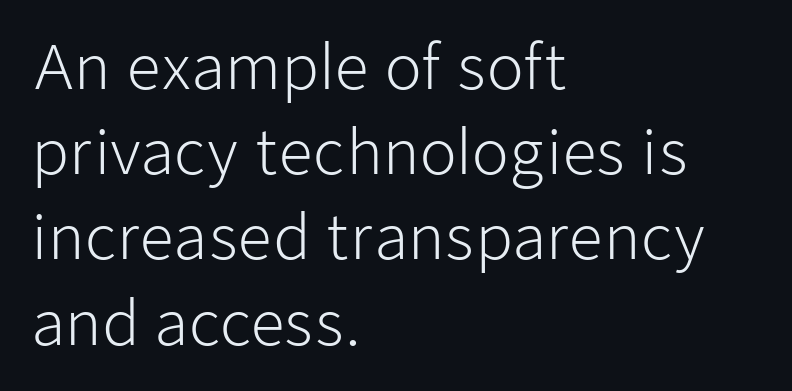
Does the lettering tilt? It doesn't — this is upright. A sans-serif font was chosen for this passage. Whoever set this chose a conventional vertical rhythm. Each letter keeps its own natural width here, so spacing adapts to shape. A typesetter would call this zero additional tracking. The baseline area is clear.
